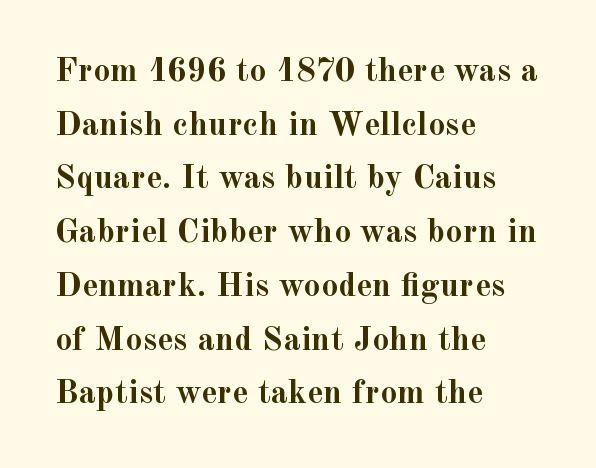
Q: Is the text bold? A: Yes.
Q: Is the text italic (slanted)? A: No, it is upright.
Q: Is the typeface a serif or a sans-serif typeface? A: Serif.
Q: Is the text underlined? A: No.
Q: How is the paragraph aligned? A: Left-aligned.
Q: Is the spacing between letters normal or unusually wide? A: Normal.
Q: Is the spacing between lines tight, normal or loose? A: Normal.
Q: Width (condensed, normal, or wide)? A: Normal.
Q: x-height? A: Small.
Q: Monospaced? A: No.
